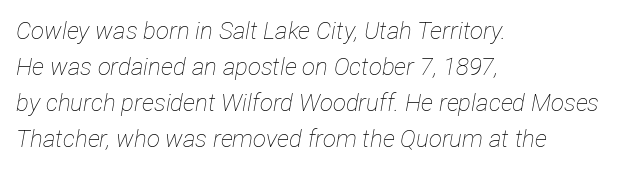
Q: Is the text bold? A: No.
Q: Is the text italic (slanted)? A: Yes, it leans right by about 12 degrees.
Q: Is the text underlined? A: No.
Q: How is the paragraph aligned? A: Left-aligned.
Q: Is the spacing between letters normal or unusually wide? A: Normal.
Q: Is the spacing between lines tight, normal or loose? A: Normal.
